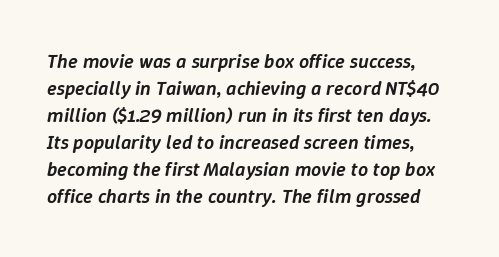
Compared with typical body copy, the letter spacing here is the same. In terms of weight, the rendering is demibold, just under bold. The zone under the glyphs is completely vacant. There's an unmistakable incline to the writing here. The space between consecutive lines is moderate.
